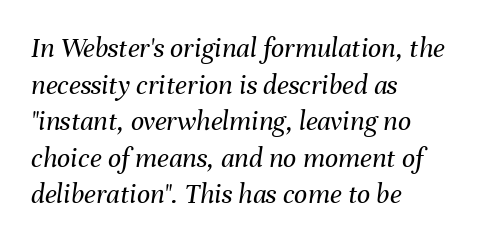
A typesetter would call this zero additional tracking. This sample is left-justified, so line endings fall wherever the words run out. The text carries the slant typical of an italic or oblique font. In terms of leading, this rendering sits right in the middle. Has an underline been added? It has not.
